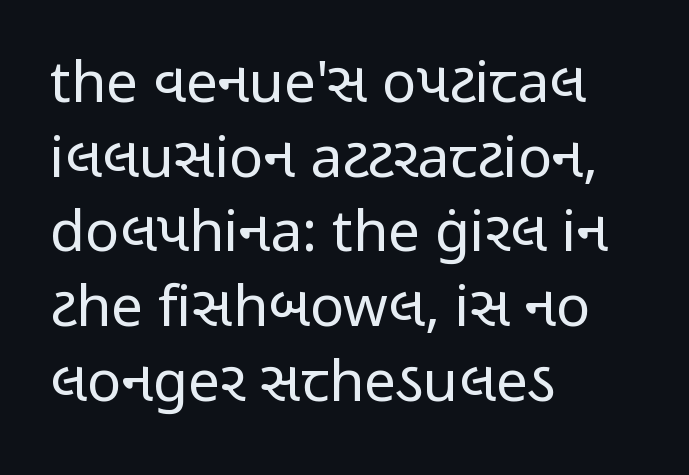
Q: Is the text bold? A: No.
Q: Is the text italic (slanted)? A: No, it is upright.
Q: Is the typeface a serif or a sans-serif typeface? A: Sans-serif.
Q: Is the text underlined? A: No.
Q: How is the paragraph aligned? A: Left-aligned.
Q: Is the spacing between letters normal or unusually wide? A: Normal.
Q: Is the spacing between lines tight, normal or loose? A: Normal.
Q: Width (condensed, normal, or wide)? A: Condensed.
Q: Stroke contrast? A: Low.
Q: x-height? A: Medium.
Q: Monospaced? A: No.
